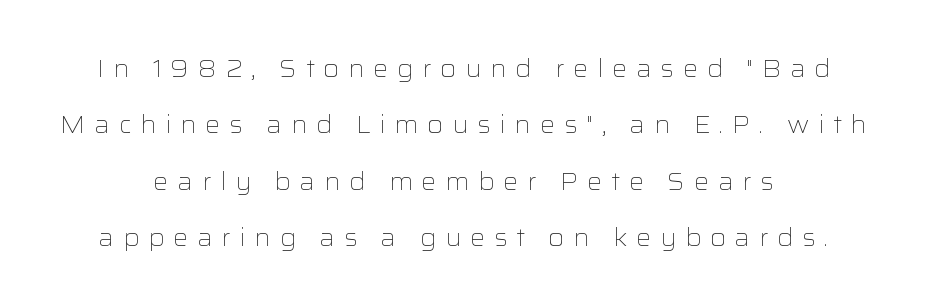
The typography opts for an upright posture over an oblique one. Does the leading feel generous? Absolutely, it's lavish. The letters look calm and open, with moderate or lighter stems. Letter spacing: wide. Every row of glyphs is offset so its center matches the block's center. The baseline area is clear.
